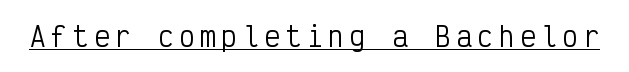
The image shows 26 px text type, upright; set unusually wide letter spacing (+0.22 em), underlined.
